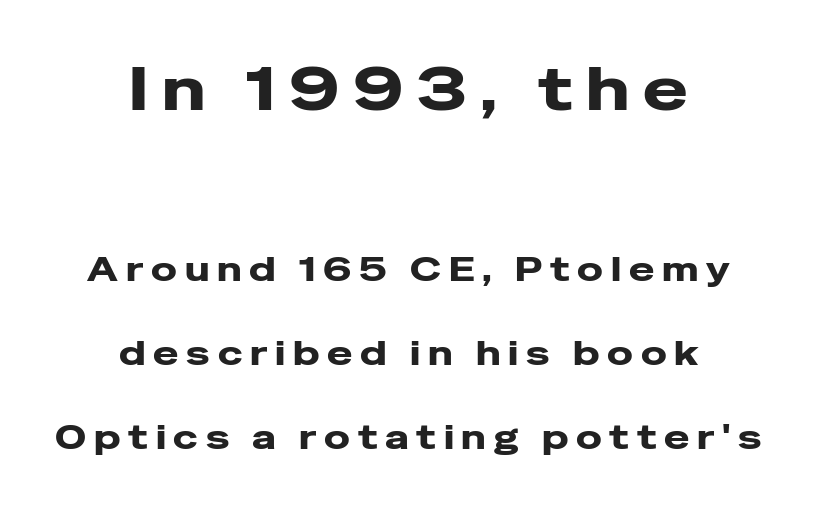
{"serif": "no", "italic": "no", "bold": "yes", "weight": "heavy", "width": "wide", "stroke_contrast": "low", "x_height": "medium", "monospaced": "no", "underline": "no", "align": "center", "line_spacing": "loose", "line_spacing_ratio": 2.48, "letter_spacing": "wide", "letter_spacing_em": 0.23, "larger_block": "first", "size_ratio": 1.76, "glyph_px": 60}
